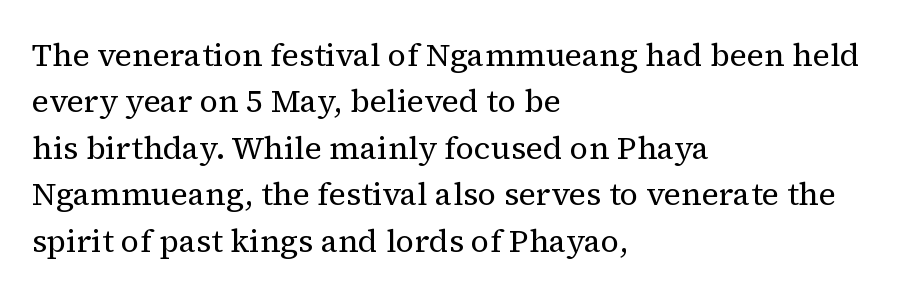
Q: Is the text bold? A: No.
Q: Is the text italic (slanted)? A: No, it is upright.
Q: Is the typeface a serif or a sans-serif typeface? A: Serif.
Q: Is the text underlined? A: No.
Q: How is the paragraph aligned? A: Left-aligned.
Q: Is the spacing between letters normal or unusually wide? A: Normal.
Q: Is the spacing between lines tight, normal or loose? A: Normal.
Q: Width (condensed, normal, or wide)? A: Normal.
Q: Stroke contrast? A: Medium.
Q: x-height? A: Medium.
Q: Monospaced? A: No.
